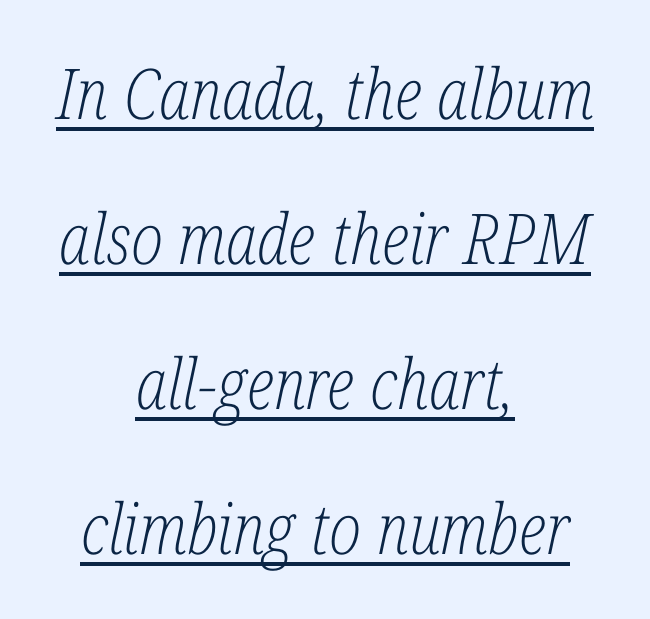
Q: Is the text bold? A: No.
Q: Is the text italic (slanted)? A: Yes, it leans right by about 12 degrees.
Q: Is the typeface a serif or a sans-serif typeface? A: Serif.
Q: Is the text underlined? A: Yes.
Q: How is the paragraph aligned? A: Centered.
Q: Is the spacing between letters normal or unusually wide? A: Normal.
Q: Is the spacing between lines tight, normal or loose? A: Loose.
Q: Width (condensed, normal, or wide)? A: Condensed.
Q: Stroke contrast? A: Low.
Q: x-height? A: Medium.
Q: Monospaced? A: No.
